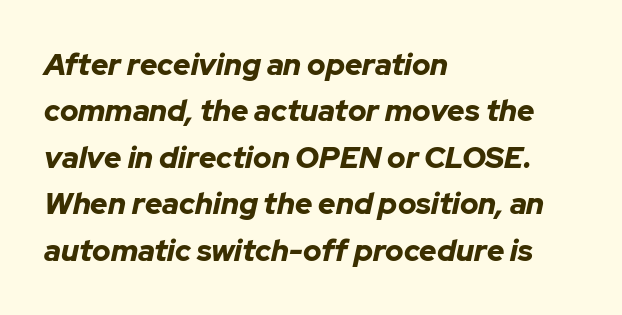
These lines are rendered in a variable-pitch font. A full-strength bold gives these letters their thick strokes. Between one letter and the next there's only the usual sliver of space. These lines were composed using italics. Reading down the block, your eye returns to a fixed left position each line. Notice how descenders clear the ascenders below comfortably — that's standard leading.
